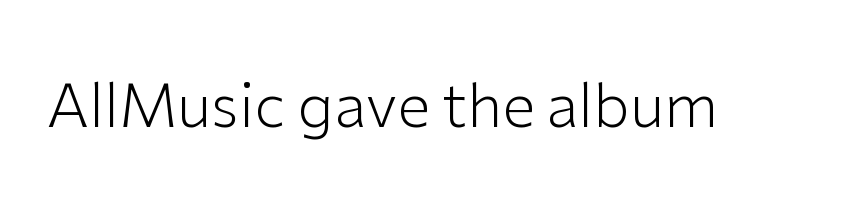
No extra ink here — the face is not bold. There is no visible air inserted between adjacent glyphs. The area under the type is left untouched. No feet cap the strokes, marking this as sans-serif type.
